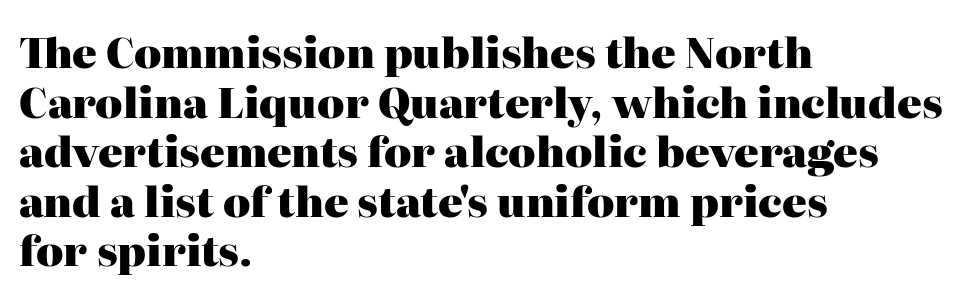
{"serif": "yes", "italic": "no", "bold": "yes", "weight": "heavy", "width": "normal", "stroke_contrast": "high", "x_height": "medium", "monospaced": "no", "underline": "no", "align": "left", "line_spacing_ratio": 1.21, "letter_spacing": "normal", "letter_spacing_em": 0.0, "glyph_px": 41}
